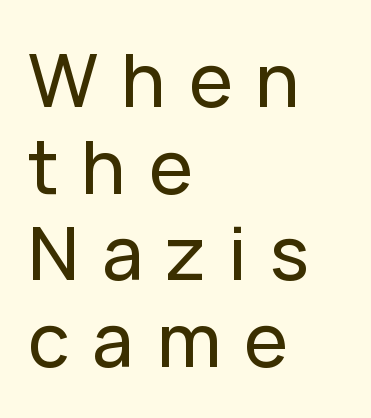
Q: Is the text italic (slanted)? A: No, it is upright.
Q: Is the typeface a serif or a sans-serif typeface? A: Sans-serif.
Q: Is the text underlined? A: No.
Q: How is the paragraph aligned? A: Left-aligned.
Q: Is the spacing between letters normal or unusually wide? A: Unusually wide.
Q: Width (condensed, normal, or wide)? A: Normal.
Q: Stroke contrast? A: Low.
Q: x-height? A: Medium.
Q: Monospaced? A: No.
